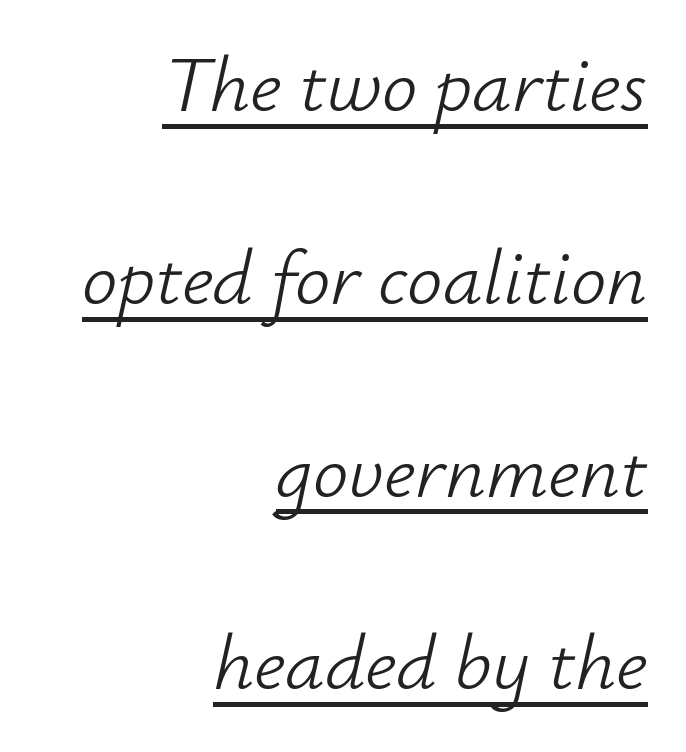
{"italic": "yes", "lean": "right", "slant_degrees": 12, "bold": "no", "weight": "light", "width": "normal", "stroke_contrast": "low", "x_height": "small", "monospaced": "no", "underline": "yes", "align": "right", "line_spacing": "loose", "line_spacing_ratio": 2.44, "letter_spacing": "normal", "letter_spacing_em": 0.0, "glyph_px": 79}
